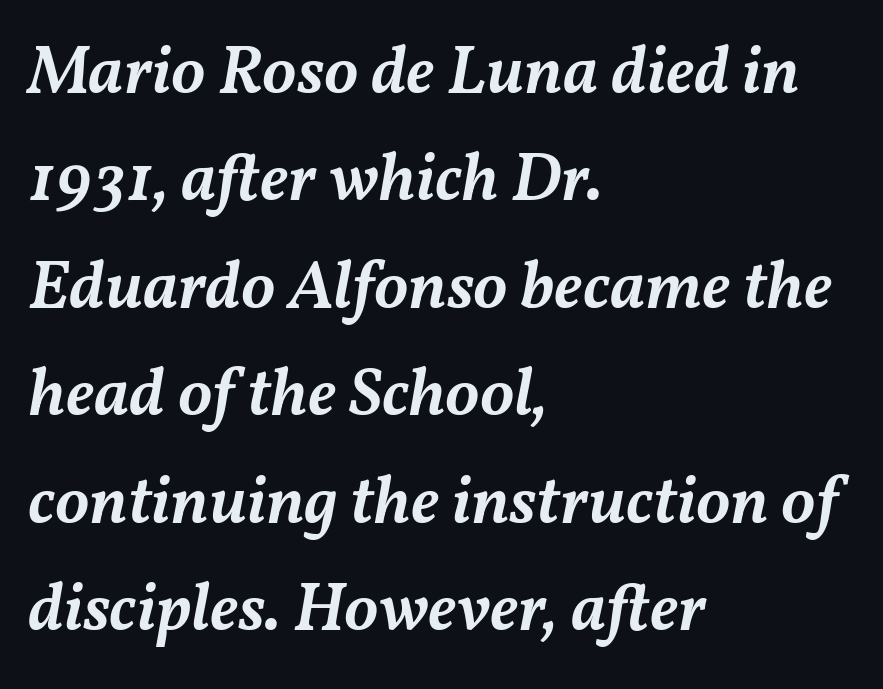
The specimen omits any rule beneath the text block's lines. Words appear dense and cohesive because spacing is normal. Is the type slanted? Yes — the strokes lean at a clear angle. Horizontally, the lines are justified to the leading edge only.
